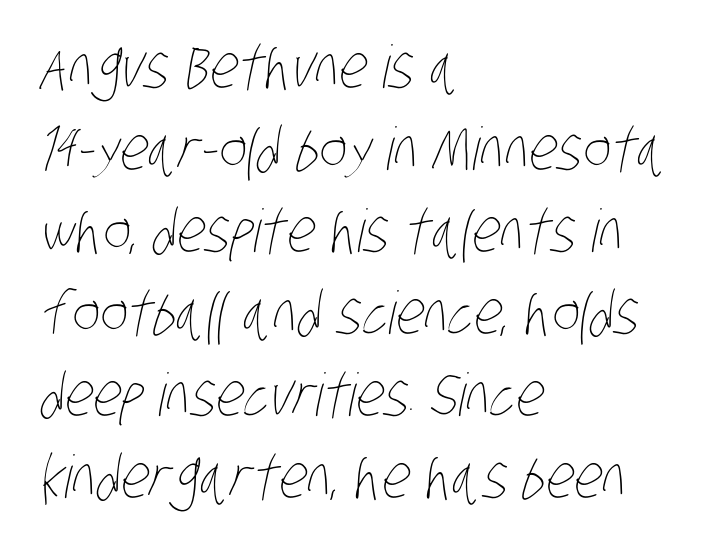
The image shows 59 px thin, condensed type; set left-aligned, normal line spacing (1.39x), normal letter spacing, not underlined; low stroke contrast and a large x-height.
